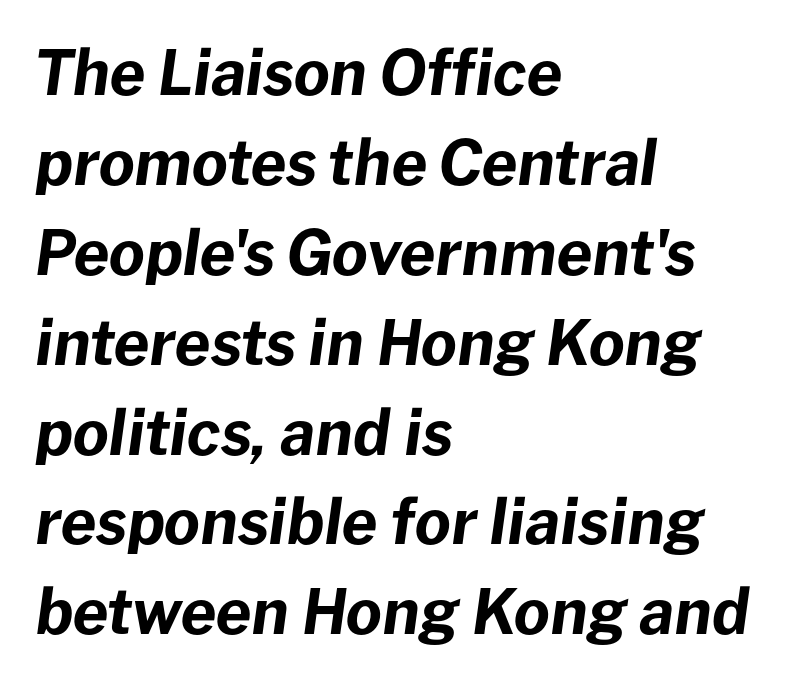
The image shows 62 px bold type, italic (leaning right); set left-aligned, normal line spacing (1.45x), normal letter spacing, not underlined; low stroke contrast and a medium x-height.
